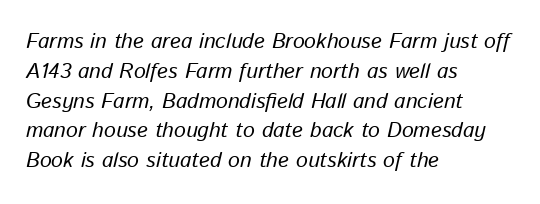
The image shows 21 px text type, italic (leaning right); set left-aligned, normal line spacing (1.42x), normal letter spacing, not underlined.
